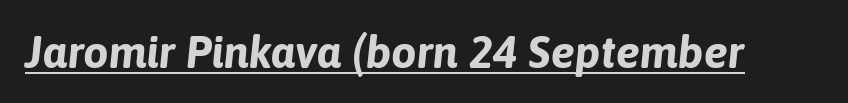
Q: Is the text bold? A: Yes.
Q: Is the text italic (slanted)? A: Yes, it leans right by about 6 degrees.
Q: Is the text underlined? A: Yes.
Q: Is the spacing between letters normal or unusually wide? A: Normal.
Q: Width (condensed, normal, or wide)? A: Normal.
Q: Stroke contrast? A: Low.
Q: x-height? A: Medium.
Q: Monospaced? A: No.
